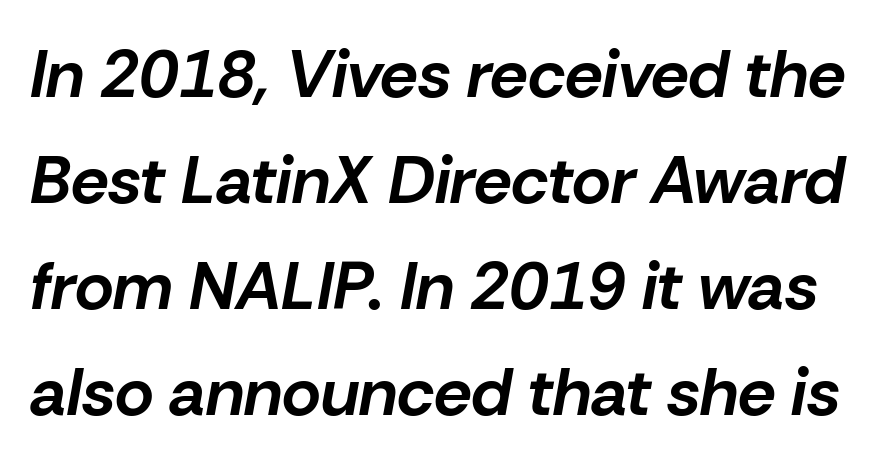
The image shows 67 px bold type, italic (leaning right); set normal line spacing (1.58x), normal letter spacing, not underlined; low stroke contrast and a medium x-height.
